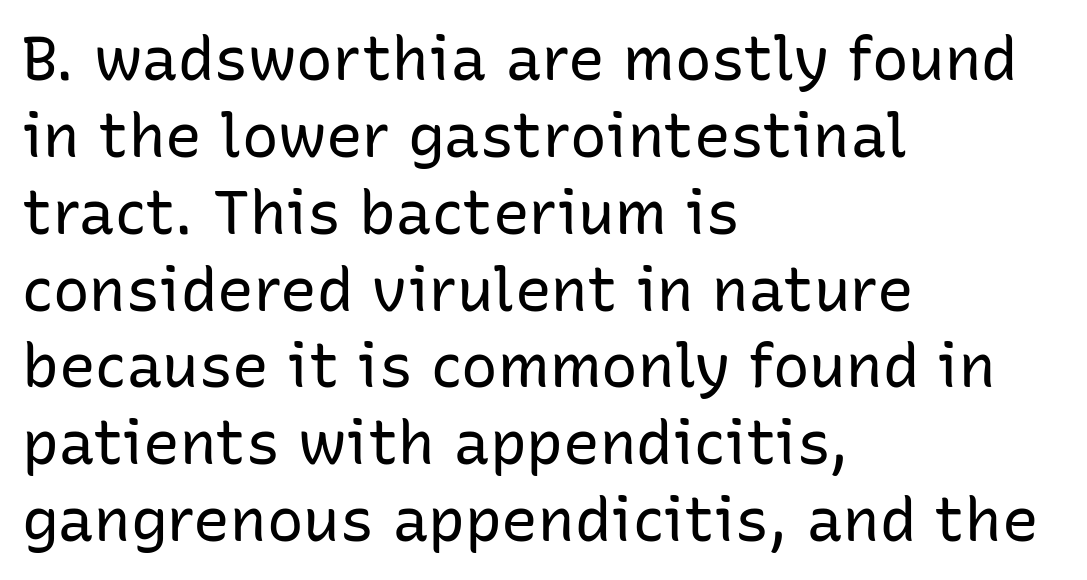
What kind of face is this? One without serifs — a sans. Proportional: the letters do not fall into vertical columns. Layout note: lines flush left. Letters rest on an invisible, unmarked baseline. No chunkiness to these letters — they're not bold.
